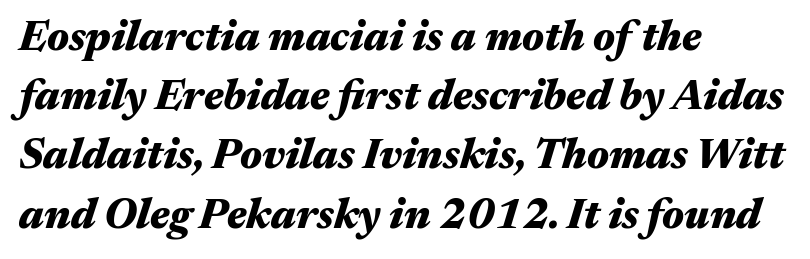
Look at the tracking — it's just the regular setting, nothing added. The glyphs look as if they've been sheared to an angle. Has an underline been added? It has not. The letters advance in unequal steps, a hallmark of proportional type. The lines sit at an ordinary, default distance from one another. A dark, heavy texture on the line: the type is bold.
